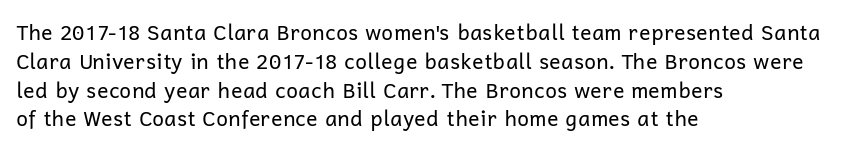
{"italic": "no", "bold": "no", "underline": "no", "align": "left", "line_spacing": "normal", "line_spacing_ratio": 1.37, "letter_spacing": "normal", "letter_spacing_em": 0.0, "glyph_px": 21}
